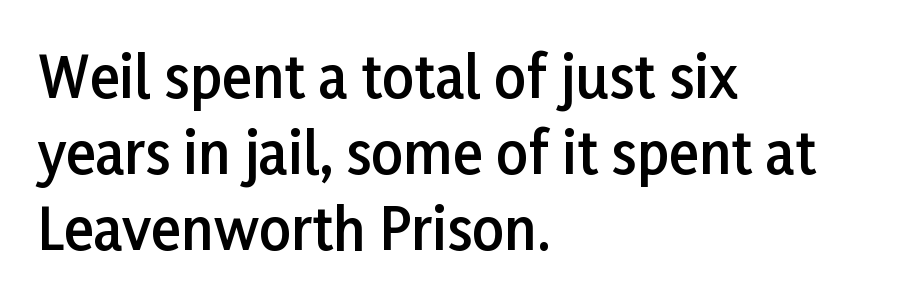
The image shows 56 px semibold sans-serif type, upright; set left-aligned, normal line spacing (1.36x), normal letter spacing, not underlined; low stroke contrast and a medium x-height.
